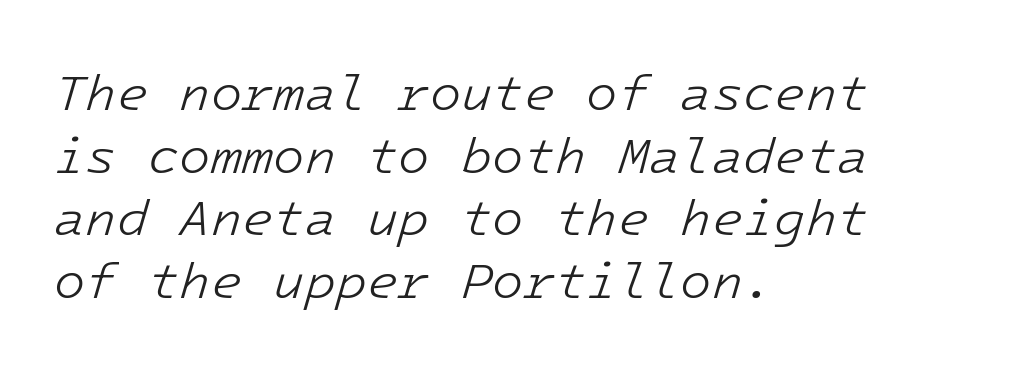
When letters slant like this, we call the style italic. Stems and bowls with no extra thickness — not bold. Does extra space separate the letters? No, they use regular spacing. Lines of text with bare space underneath.
